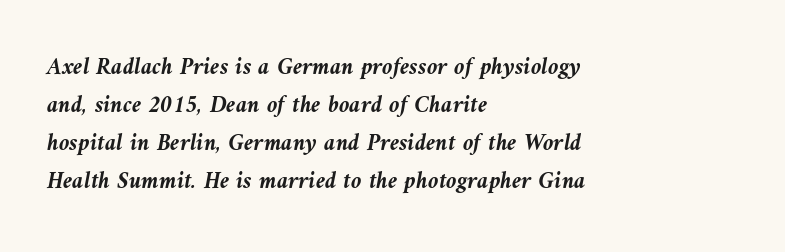
Underlining? Definitely not there. The compositor pushed each line to the left boundary. Does the weight exceed regular? Yes, all the way to bold. Vertically, the passage feels balanced, rows spaced as you'd expect. Spacing between characters is what you'd get straight out of the box. Compared with ordinary roman type, these characters are visibly tilted.
